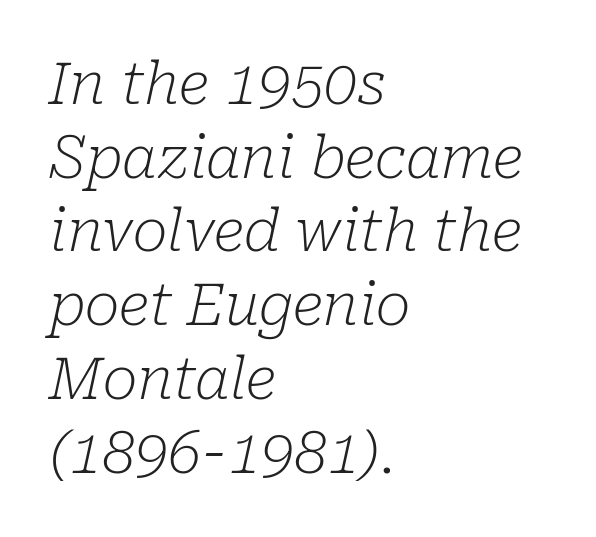
{"serif": "yes", "italic": "yes", "lean": "right", "slant_degrees": 10, "bold": "no", "weight": "light", "width": "normal", "stroke_contrast": "low", "x_height": "medium", "monospaced": "no", "underline": "no", "align": "left", "line_spacing": "normal", "line_spacing_ratio": 1.25, "letter_spacing": "normal", "letter_spacing_em": 0.0, "glyph_px": 59}
